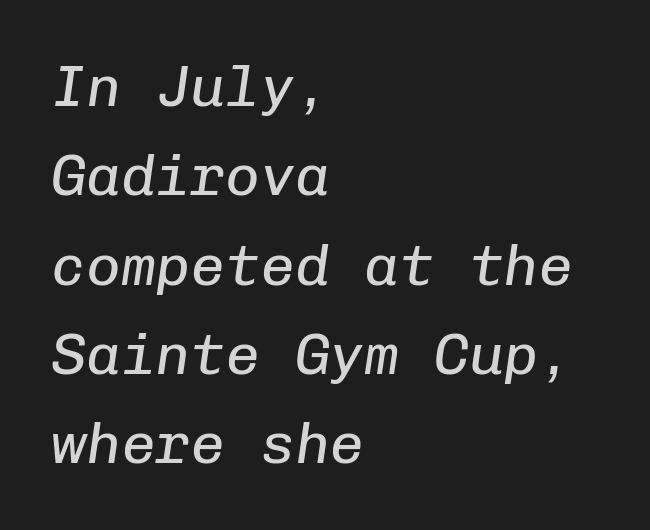
{"italic": "yes", "lean": "right", "slant_degrees": 8, "bold": "no", "weight": "regular", "width": "normal", "stroke_contrast": "low", "x_height": "medium", "monospaced": "yes", "underline": "no", "align": "left", "line_spacing": "normal", "line_spacing_ratio": 1.54, "letter_spacing": "normal", "letter_spacing_em": 0.0, "glyph_px": 58}
